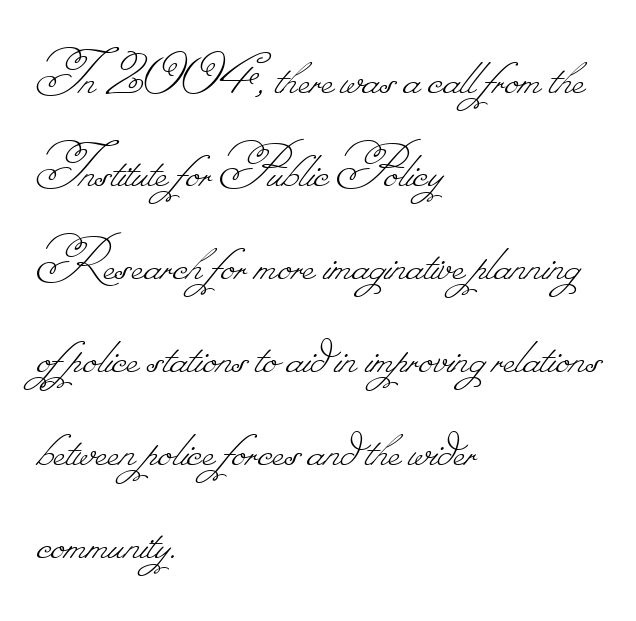
Quick note: underline off. Reading down the column, the eye jumps a familiar distance to each next line. Is the type heavy? It reads as light-to-regular instead. Layout note: lines flush left.
